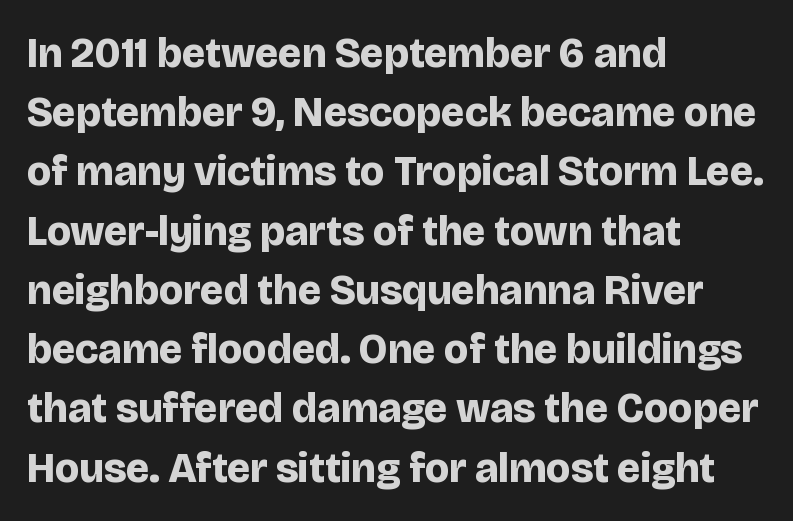
The image shows 42 px bold sans-serif type, upright; set left-aligned, normal line spacing (1.41x), normal letter spacing, not underlined; low stroke contrast and a large x-height.
